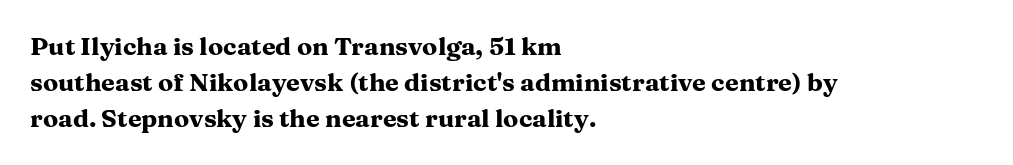
The image shows 25 px bold type, upright; set left-aligned, normal line spacing (1.45x), normal letter spacing, not underlined.
